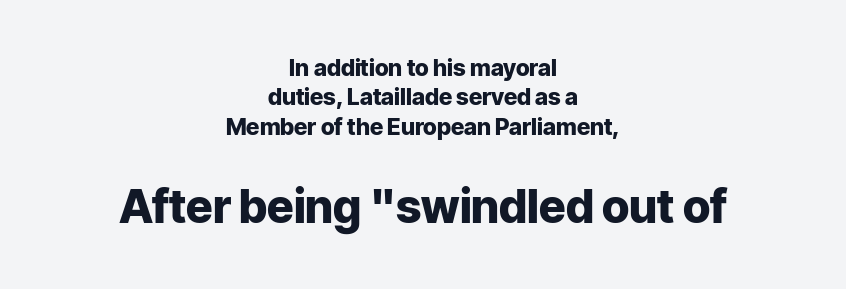
The image shows 46 px heavy sans-serif type, upright; set centered, normal line spacing (1.28x), normal letter spacing, not underlined; the second (bottom) block is 2.0x larger; low stroke contrast and a medium x-height.
